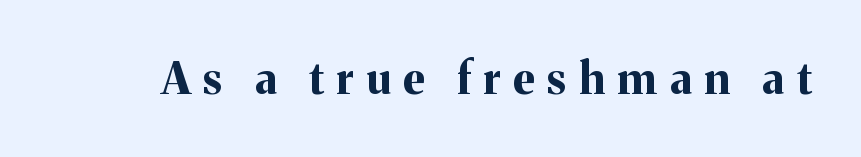
{"serif": "yes", "italic": "no", "bold": "yes", "weight": "bold", "width": "normal", "stroke_contrast": "medium", "x_height": "medium", "monospaced": "no", "underline": "no", "letter_spacing": "wide", "letter_spacing_em": 0.29, "glyph_px": 44}
